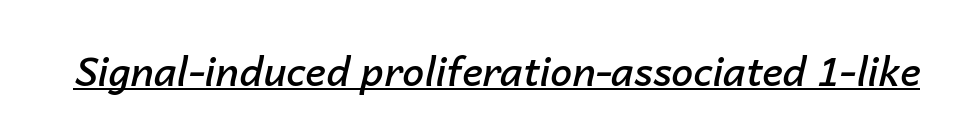
The strokes are fattened partway — semibold, not bold. The tracking reads as untouched default to a designer's eye. The glyphs are accompanied by a horizontal stroke just below them. Do the characters align in a grid? No, the font is proportional. Quick note: italic.
